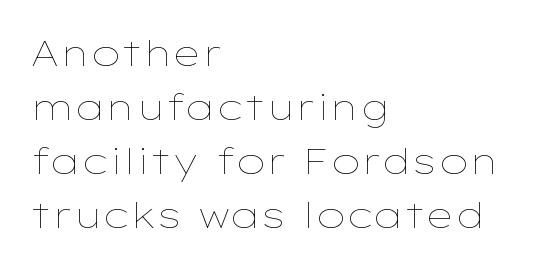
Italic? Not at all — the glyphs are vertical. The passage shown is typed in a proportional face where columns would drift. Spacing between characters is what you'd get straight out of the box. The weight tops out at a normal text grade. A clean baseline with only descenders dipping below it.
